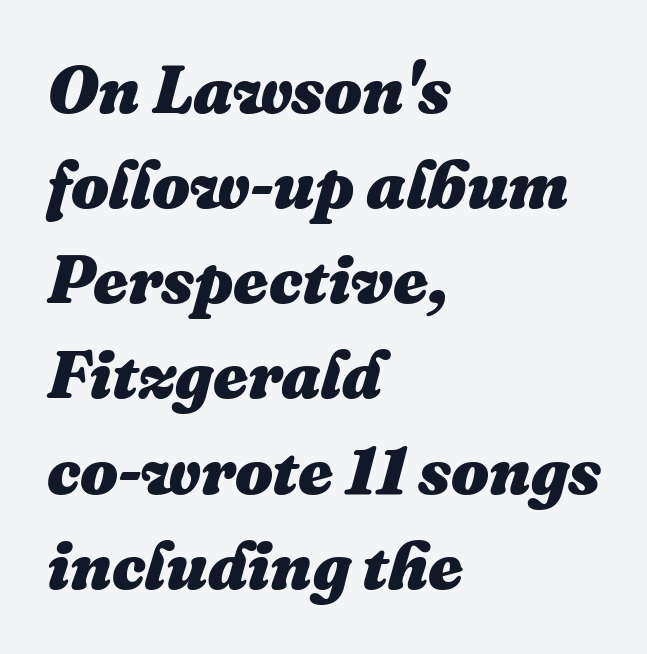
Q: Is the text bold? A: Yes.
Q: Is the text italic (slanted)? A: Yes, it leans right by about 16 degrees.
Q: Is the text underlined? A: No.
Q: How is the paragraph aligned? A: Left-aligned.
Q: Is the spacing between letters normal or unusually wide? A: Normal.
Q: Is the spacing between lines tight, normal or loose? A: Normal.
Q: Width (condensed, normal, or wide)? A: Normal.
Q: Stroke contrast? A: Medium.
Q: x-height? A: Medium.
Q: Monospaced? A: No.
